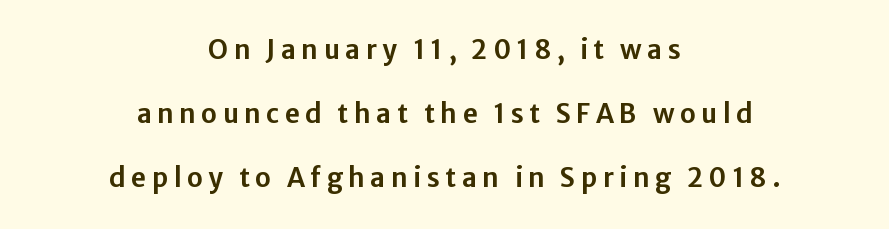
The horizontal fit of the characters is loose and conspicuously gappy. A student would call this center alignment; a typographer would say set centered. Unmarked baselines from the first word to the last. Each new line begins a long way beneath the previous one.
